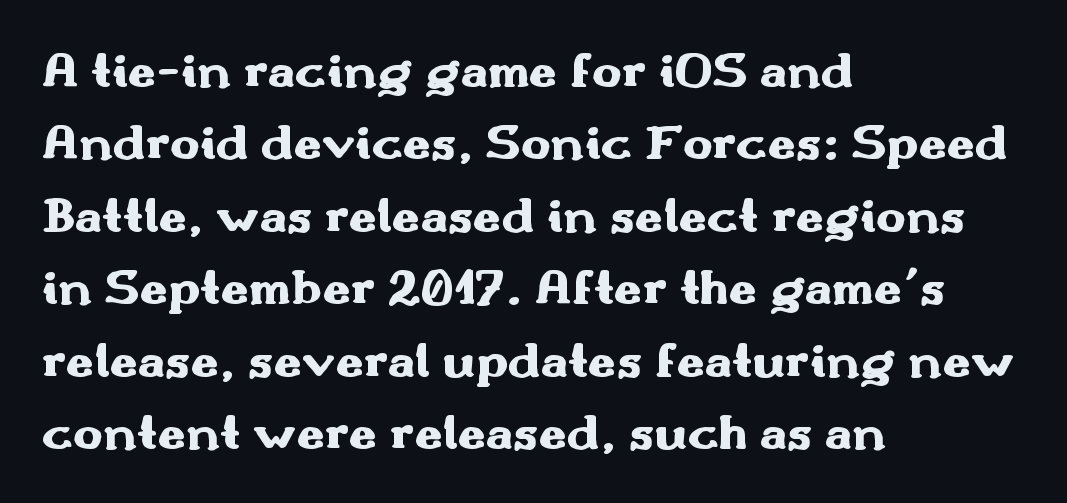
The image shows 50 px heavy, wide sans-serif type, upright; set left-aligned, normal line spacing (1.45x), normal letter spacing, not underlined; medium stroke contrast and a small x-height.
